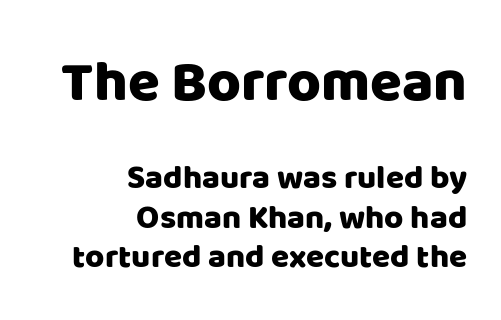
Visually, the top section dominates because its glyphs are scaled up. Clear beneath every line of the passage. The rendering keeps characters at their native spacing. The letters stand straight up with perfectly vertical stems. Horizontally, the lines are justified to the trailing edge only. The face used here is proportionally spaced, like ordinary book or web type.
